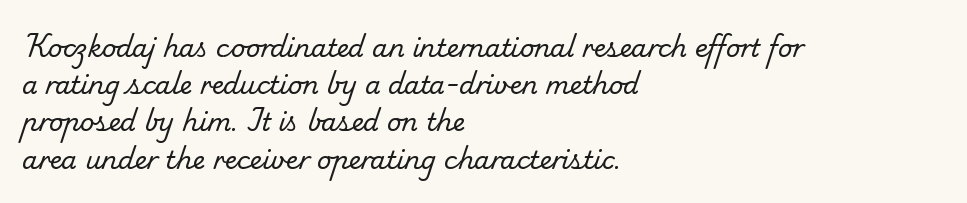
Lines of text with bare space underneath. Reading down the column, the eye jumps a familiar distance to each next line. Weight: not bold — regular or lighter. You could call the tracking neutral — neither tight nor loose. This sample is left-justified, so line endings fall wherever the words run out.
